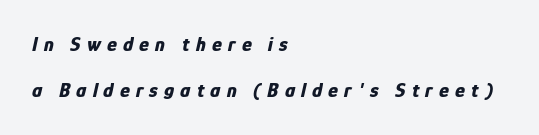
The image shows 21 px bold type, italic (leaning right); set left-aligned, loose line spacing (2.21x), unusually wide letter spacing (+0.29 em), not underlined.
